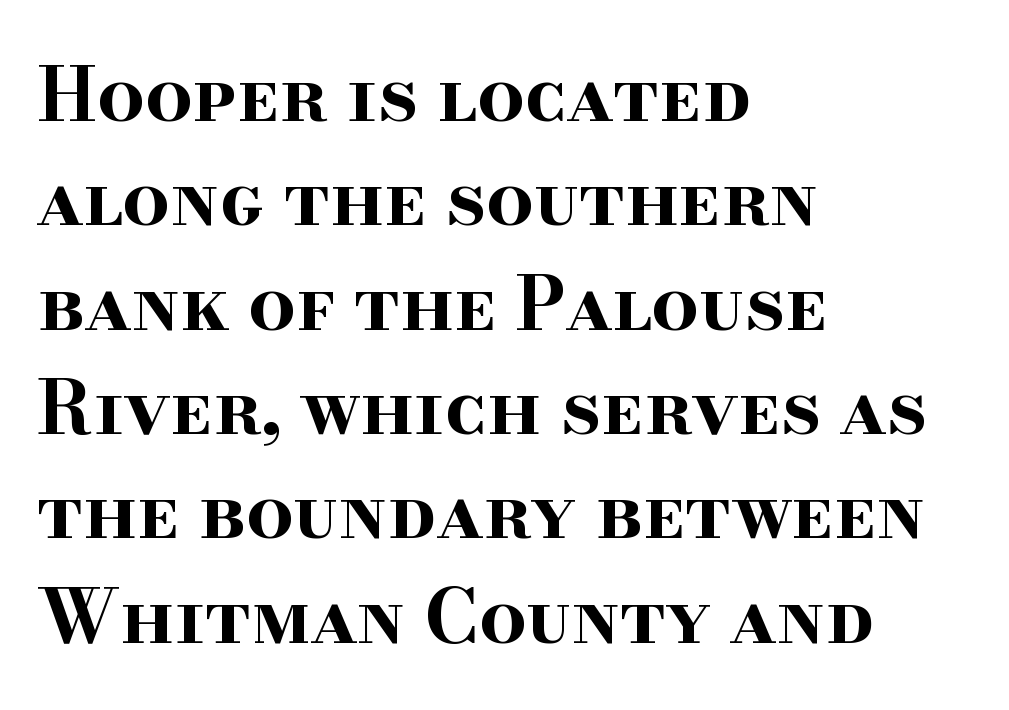
Q: Is the text bold? A: Yes.
Q: Is the text italic (slanted)? A: No, it is upright.
Q: Is the typeface a serif or a sans-serif typeface? A: Serif.
Q: Is the text underlined? A: No.
Q: How is the paragraph aligned? A: Left-aligned.
Q: Is the spacing between letters normal or unusually wide? A: Normal.
Q: Is the spacing between lines tight, normal or loose? A: Normal.
Q: Width (condensed, normal, or wide)? A: Wide.
Q: Stroke contrast? A: High.
Q: x-height? A: Small.
Q: Monospaced? A: No.
